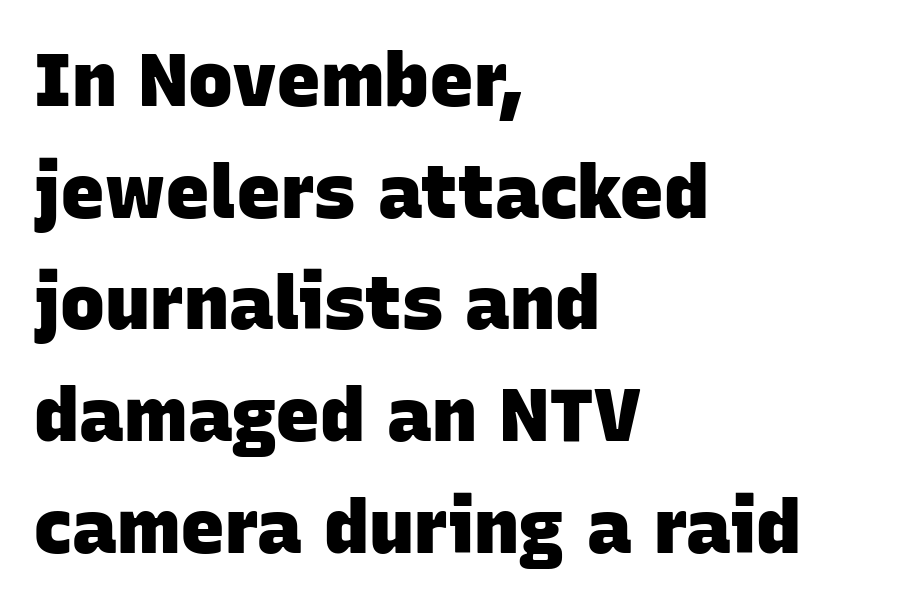
Each letter's strokes conclude bluntly, with no projecting serifs. A typesetter would call this leading conventional body-copy spacing. Any mark beneath the type? The region is blank. Every letter is thick-stroked: bold, no question.
